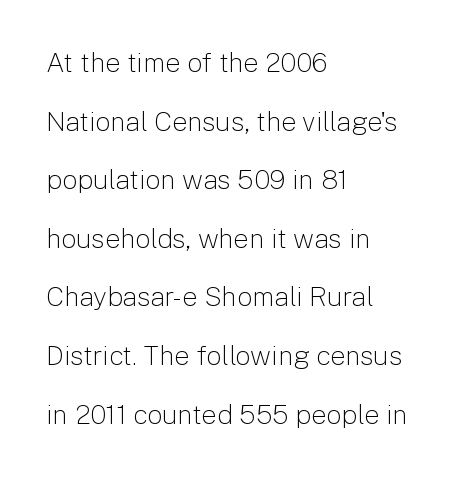
The image shows 27 px text type, upright; set left-aligned, loose line spacing (2.17x), normal letter spacing, not underlined.
